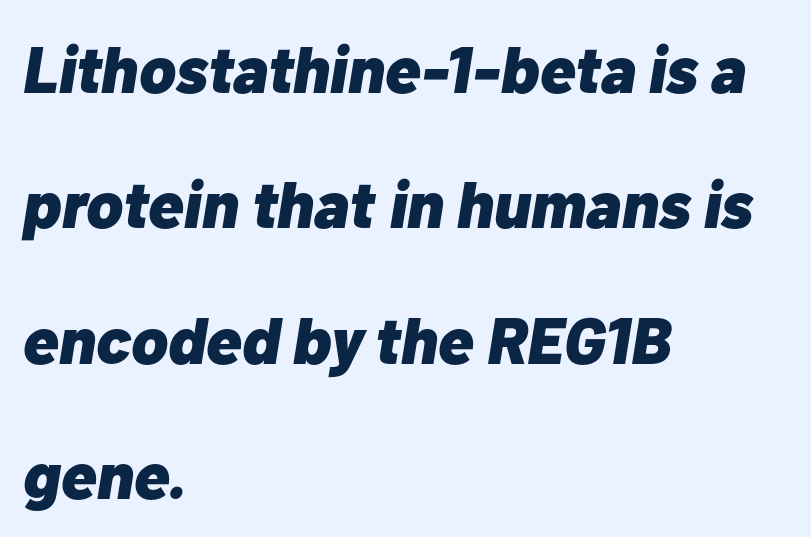
The image shows 66 px heavy type, italic (leaning right); set left-aligned, loose line spacing (2.05x), normal letter spacing, not underlined; low stroke contrast and a medium x-height.
